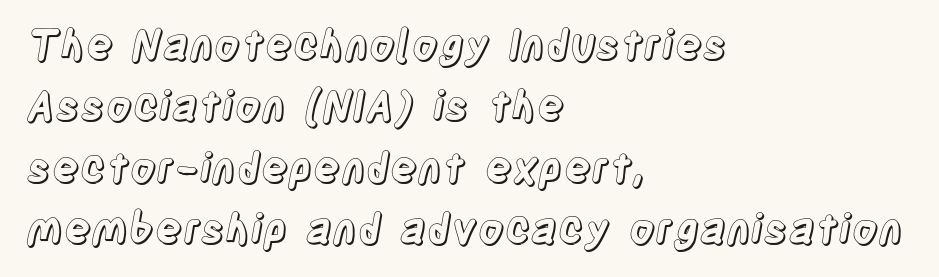
{"width": "condensed", "x_height": "large", "monospaced": "no", "underline": "no", "align": "left", "line_spacing": "normal", "line_spacing_ratio": 1.5, "letter_spacing": "normal", "letter_spacing_em": 0.0, "glyph_px": 41}
